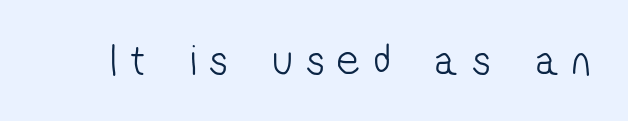
A typesetter would call this proportional, since set widths differ per character. Stroke terminals: plain, sans-serif. Type without underlining. On a weight scale, this lands at 450 or below. Tracking here is generous; glyphs stand well apart from one another.
